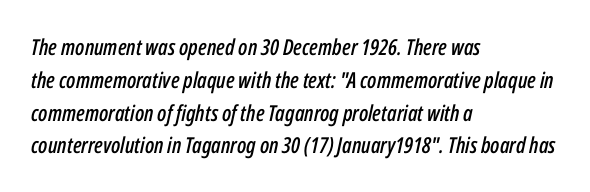
Q: Is the text italic (slanted)? A: Yes, it leans right by about 12 degrees.
Q: Is the text underlined? A: No.
Q: How is the paragraph aligned? A: Left-aligned.
Q: Is the spacing between letters normal or unusually wide? A: Normal.
Q: Is the spacing between lines tight, normal or loose? A: Normal.
